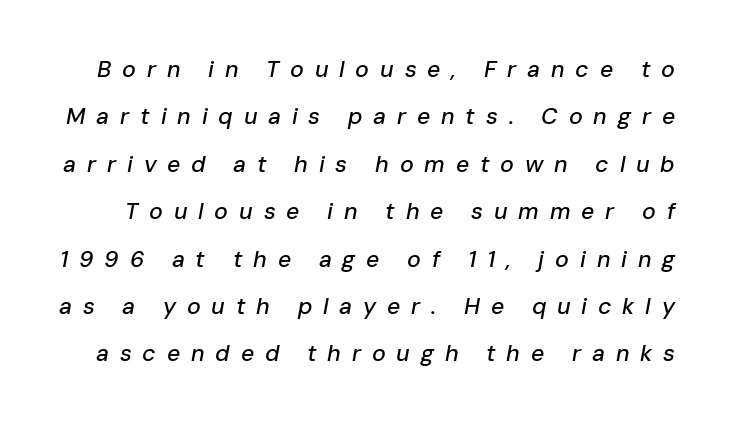
The image shows 23 px text type, italic (leaning right); set loose line spacing (2.06x), unusually wide letter spacing (+0.47 em), not underlined.
